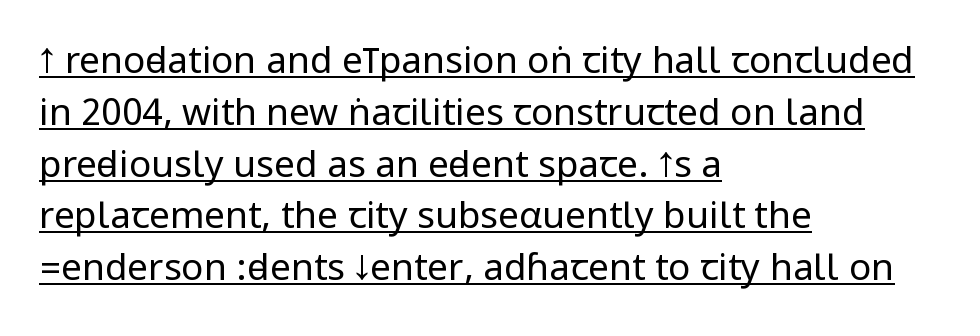
A typesetter would mark this as roman, not italic. Vertical stems look standard width or narrower in stroke. Leading: standard. These lines keep a tight, regular rhythm from letter to letter. These lines stack with their left ends in a neat column. Emphasis is given by a line drawn under the lettering.
